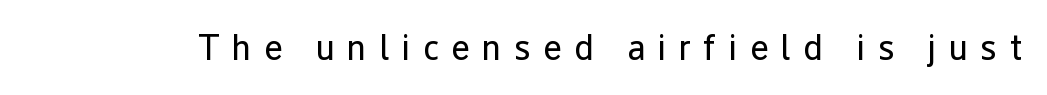
The image shows 36 px regular-weight sans-serif type, upright; set unusually wide letter spacing (+0.34 em), not underlined; low stroke contrast and a medium x-height.
